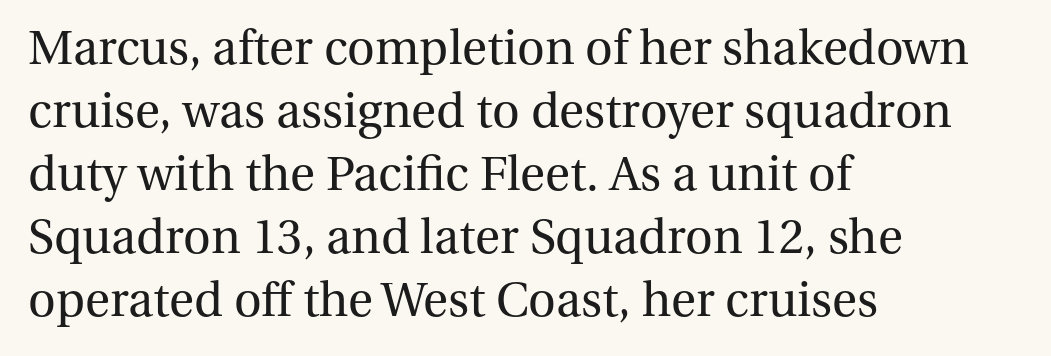
The image shows 48 px regular-weight serif type, upright; set left-aligned, normal line spacing (1.31x), normal letter spacing, not underlined; medium stroke contrast and a medium x-height.
